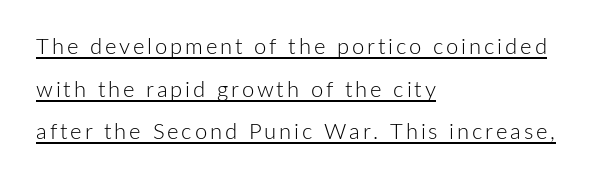
The image shows 22 px text type, upright; set left-aligned, loose line spacing (1.94x), underlined.
